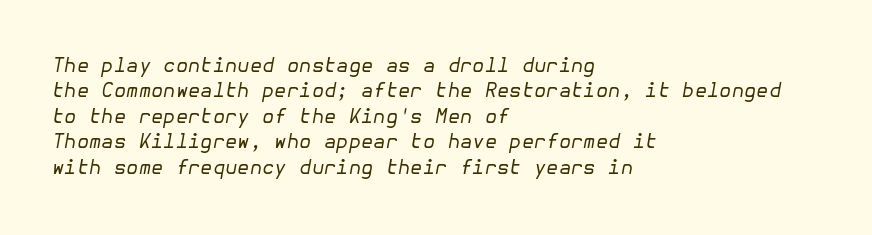
{"italic": "yes", "lean": "right", "slant_degrees": 10, "bold": "no", "underline": "no", "align": "left", "line_spacing": "normal", "line_spacing_ratio": 1.27, "letter_spacing": "normal", "letter_spacing_em": 0.0, "glyph_px": 20}
